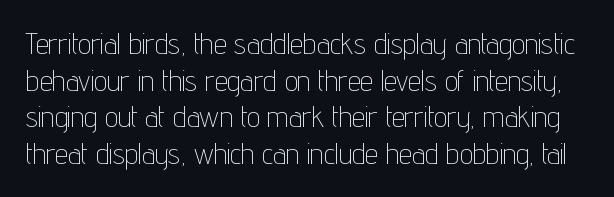
{"serif": "no", "italic": "no", "bold": "no", "weight": "thin", "width": "condensed", "stroke_contrast": "low", "x_height": "medium", "monospaced": "no", "underline": "no", "line_spacing": "normal", "line_spacing_ratio": 1.26, "letter_spacing": "normal", "letter_spacing_em": 0.0, "glyph_px": 29}
